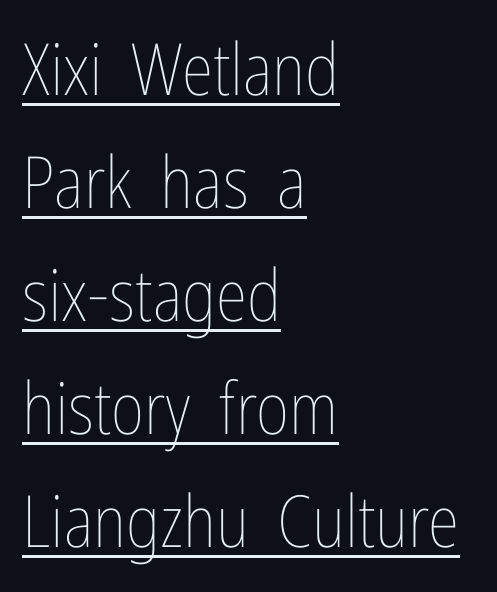
Q: Is the text bold? A: No.
Q: Is the text italic (slanted)? A: No, it is upright.
Q: Is the text underlined? A: Yes.
Q: How is the paragraph aligned? A: Left-aligned.
Q: Is the spacing between letters normal or unusually wide? A: Normal.
Q: Is the spacing between lines tight, normal or loose? A: Normal.
Q: Width (condensed, normal, or wide)? A: Condensed.
Q: Stroke contrast? A: Low.
Q: x-height? A: Medium.
Q: Monospaced? A: No.
